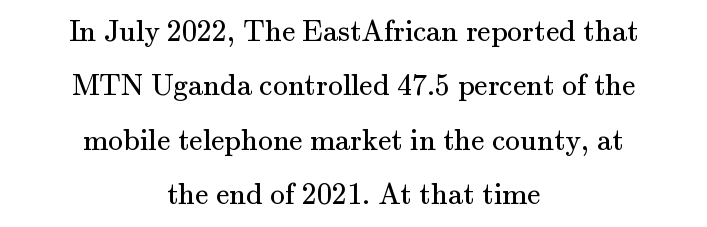
{"serif": "yes", "italic": "no", "bold": "no", "weight": "regular", "width": "normal", "stroke_contrast": "medium", "x_height": "small", "monospaced": "no", "underline": "no", "align": "center", "line_spacing_ratio": 1.81, "letter_spacing": "normal", "letter_spacing_em": 0.0, "glyph_px": 30}
